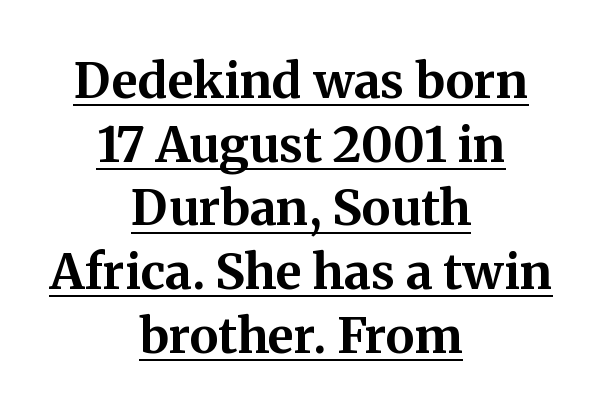
Regular leading. Glance below the letters and you will spot a drawn line. Short and long lines alike share a common midpoint. The horizontal fit of the characters is conventional and even. These words are printed bold, with thick strokes throughout.
